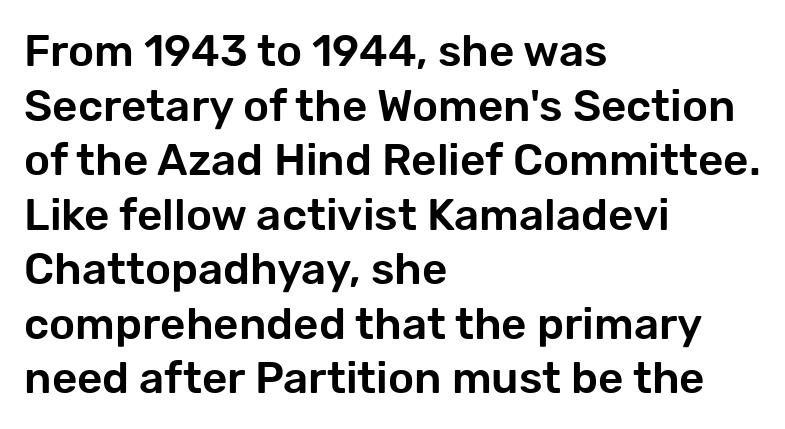
Note: no serifs on the glyphs. How are the letters spaced? Ordinarily, with no added tracking. Every stem runs plumb, perpendicular to the baseline. Teacher's note: observe the even left margin — that is flush-left alignment. The specimen omits any rule beneath the text block's lines. Here the designer chose a conventional face with non-uniform glyph widths.
